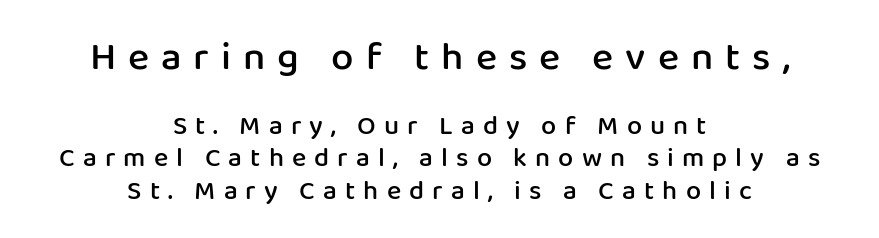
The image shows 40 px semibold sans-serif type, upright; set centered, line spacing 1.2x, unusually wide letter spacing (+0.3 em), not underlined; the first (top) block is 1.48x larger; low stroke contrast and a medium x-height.
